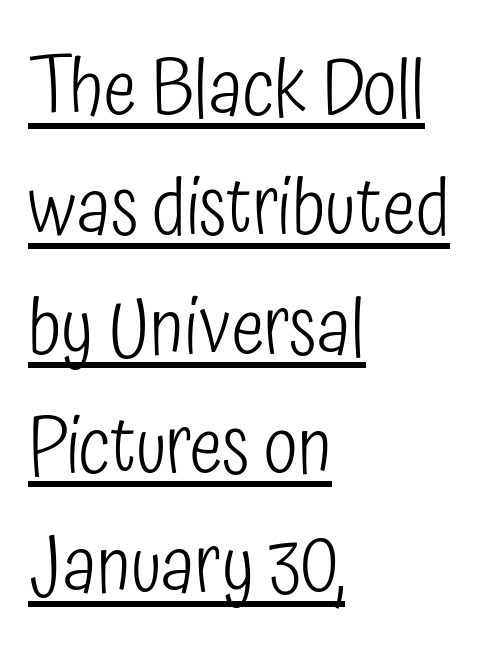
Notice how the stems are strictly vertical — no italics here. Vertical spacing — default. The font sits on the lighter half of the weight spectrum, regular included. Where is the straight margin? On the left.
